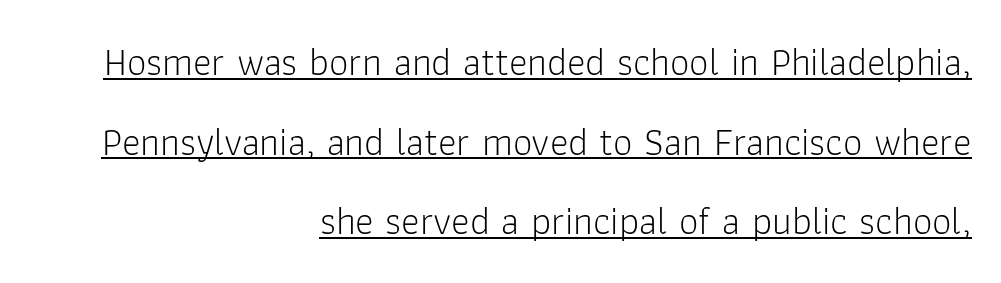
Q: Is the text bold? A: No.
Q: Is the text italic (slanted)? A: No, it is upright.
Q: Is the typeface a serif or a sans-serif typeface? A: Sans-serif.
Q: Is the text underlined? A: Yes.
Q: How is the paragraph aligned? A: Right-aligned.
Q: Is the spacing between letters normal or unusually wide? A: Normal.
Q: Is the spacing between lines tight, normal or loose? A: Loose.
Q: Width (condensed, normal, or wide)? A: Normal.
Q: Stroke contrast? A: Low.
Q: x-height? A: Medium.
Q: Monospaced? A: No.
